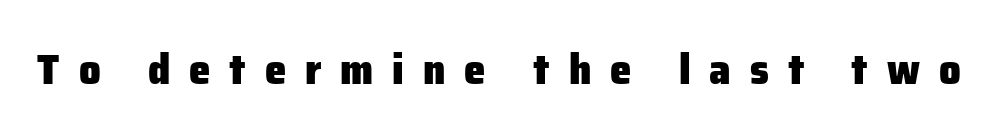
{"serif": "no", "italic": "no", "bold": "yes", "weight": "heavy", "width": "normal", "stroke_contrast": "low", "x_height": "medium", "monospaced": "no", "underline": "no", "letter_spacing": "wide", "letter_spacing_em": 0.44, "glyph_px": 43}
